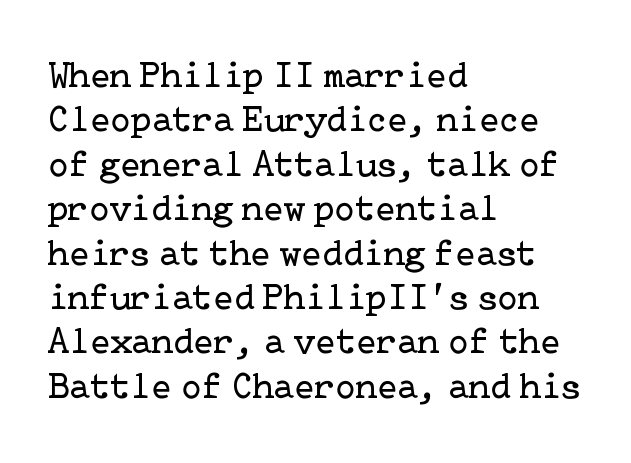
{"serif": "yes", "italic": "no", "bold": "no", "weight": "regular", "width": "normal", "stroke_contrast": "low", "x_height": "medium", "underline": "no", "align": "left", "line_spacing_ratio": 1.2, "letter_spacing": "normal", "letter_spacing_em": 0.0, "glyph_px": 37}
